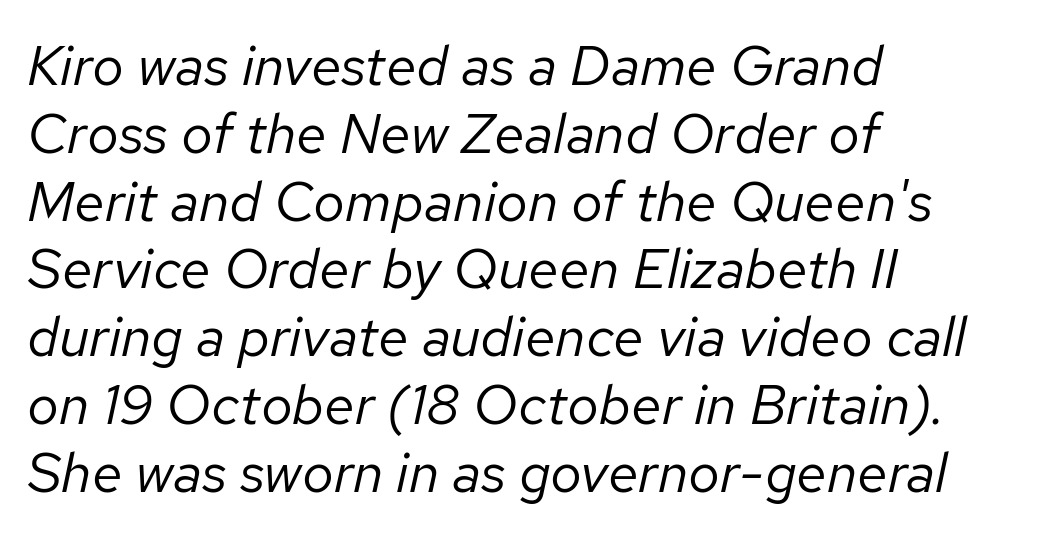
Q: Is the text bold? A: No.
Q: Is the text italic (slanted)? A: Yes, it leans right by about 12 degrees.
Q: Is the text underlined? A: No.
Q: How is the paragraph aligned? A: Left-aligned.
Q: Is the spacing between letters normal or unusually wide? A: Normal.
Q: Width (condensed, normal, or wide)? A: Normal.
Q: Stroke contrast? A: Low.
Q: x-height? A: Medium.
Q: Monospaced? A: No.
